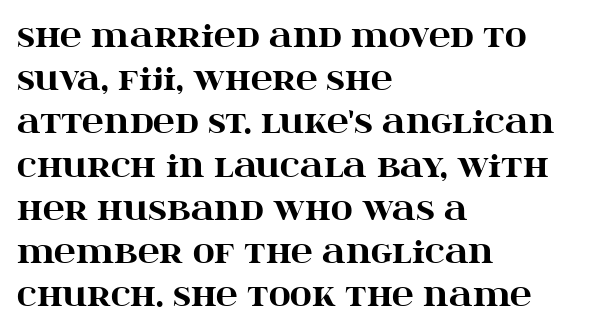
The image shows 30 px heavy, wide serif type, upright; set left-aligned, normal line spacing (1.44x), normal letter spacing, not underlined; high stroke contrast and a large x-height.
